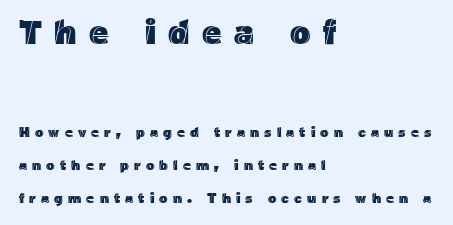
Proportional: the letters do not fall into vertical columns. Check under the words: just untouched page. Honestly, the rows look like they've been pulled way apart. Every row of glyphs begins at an identical x-position on the left. The emphasis by scale lands on block number one, above. Do the letters lean? They stand straight.
